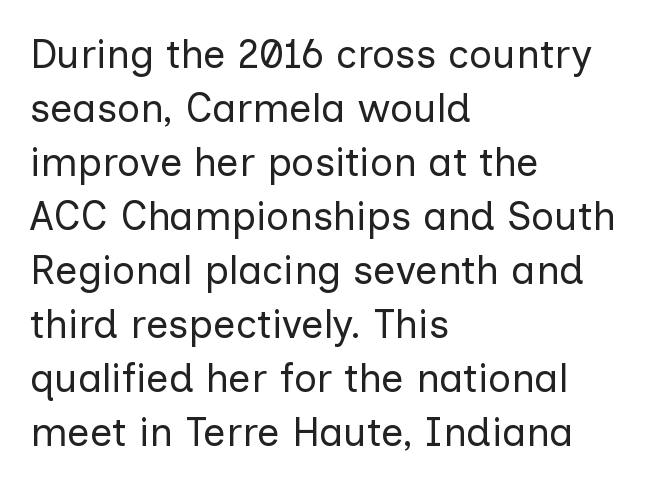
The image shows 40 px regular-weight sans-serif type, upright; set left-aligned, normal line spacing (1.35x), normal letter spacing, not underlined; low stroke contrast and a medium x-height.
